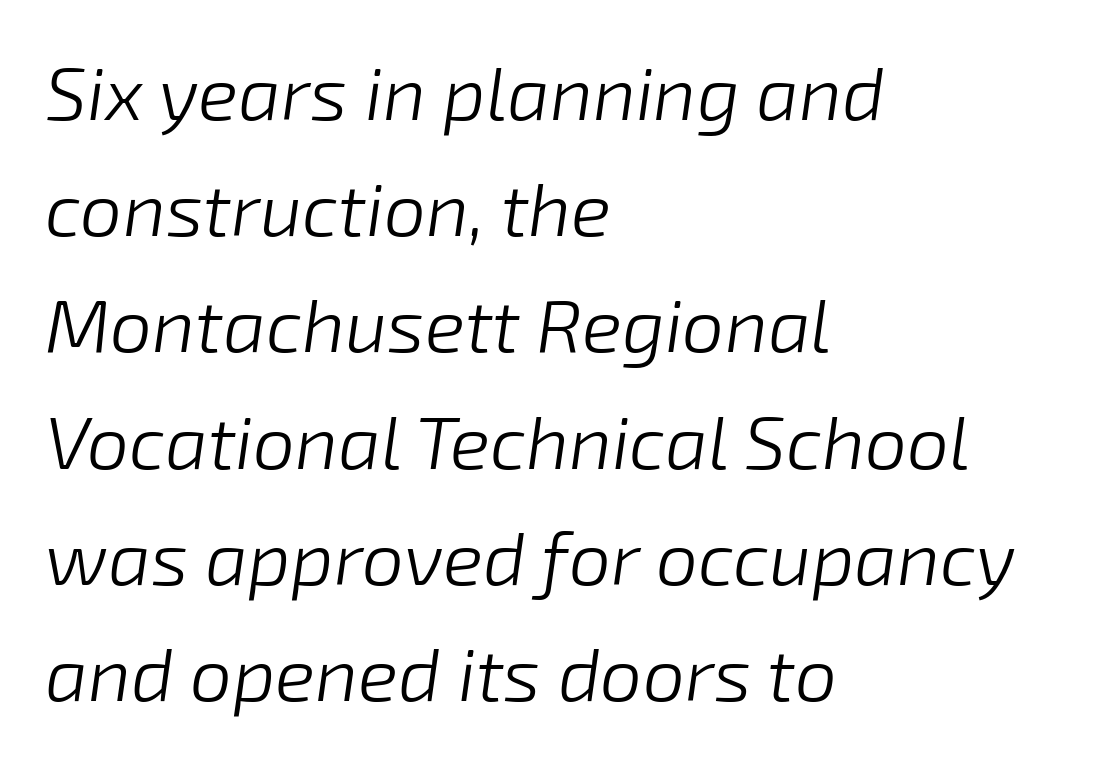
Q: Is the text bold? A: No.
Q: Is the text italic (slanted)? A: Yes, it leans right by about 8 degrees.
Q: Is the text underlined? A: No.
Q: How is the paragraph aligned? A: Left-aligned.
Q: Is the spacing between letters normal or unusually wide? A: Normal.
Q: Is the spacing between lines tight, normal or loose? A: Normal.
Q: Width (condensed, normal, or wide)? A: Normal.
Q: Stroke contrast? A: Low.
Q: x-height? A: Medium.
Q: Monospaced? A: No.
